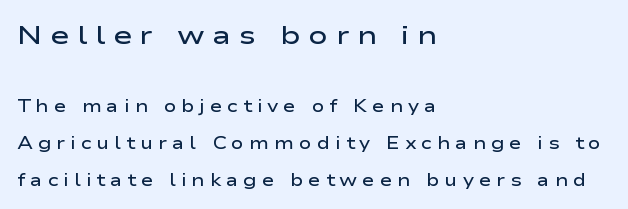
Q: Is the text bold? A: Semi-bold.
Q: Is the text italic (slanted)? A: No, it is upright.
Q: Is the text underlined? A: No.
Q: How is the paragraph aligned? A: Left-aligned.
Q: Is the spacing between letters normal or unusually wide? A: Unusually wide.
Q: Is the spacing between lines tight, normal or loose? A: Loose.
Q: Which block of text is set in a larger size, the first (top) or the second (bottom)? A: The first (top) one.
